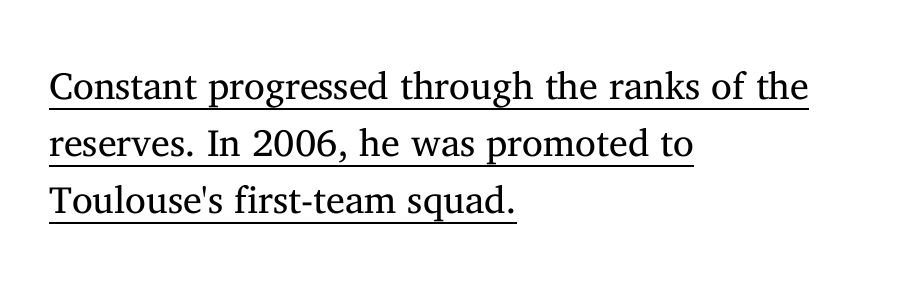
Q: Is the text bold? A: No.
Q: Is the text italic (slanted)? A: No, it is upright.
Q: Is the typeface a serif or a sans-serif typeface? A: Serif.
Q: Is the text underlined? A: Yes.
Q: How is the paragraph aligned? A: Left-aligned.
Q: Is the spacing between letters normal or unusually wide? A: Normal.
Q: Is the spacing between lines tight, normal or loose? A: Normal.
Q: Width (condensed, normal, or wide)? A: Normal.
Q: Stroke contrast? A: Medium.
Q: x-height? A: Medium.
Q: Monospaced? A: No.
